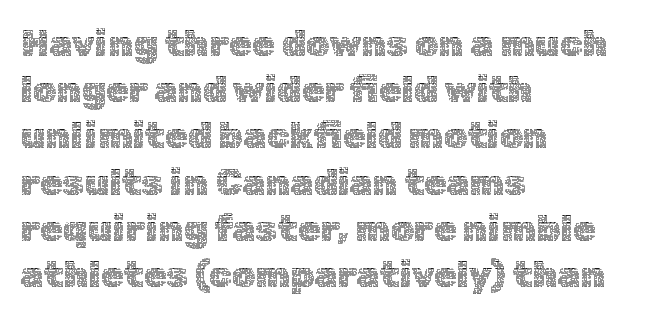
Q: Is the text bold? A: No.
Q: Is the text italic (slanted)? A: No, it is upright.
Q: Is the text underlined? A: No.
Q: How is the paragraph aligned? A: Left-aligned.
Q: Is the spacing between letters normal or unusually wide? A: Normal.
Q: Is the spacing between lines tight, normal or loose? A: Normal.
Q: Width (condensed, normal, or wide)? A: Normal.
Q: x-height? A: Medium.
Q: Monospaced? A: No.
